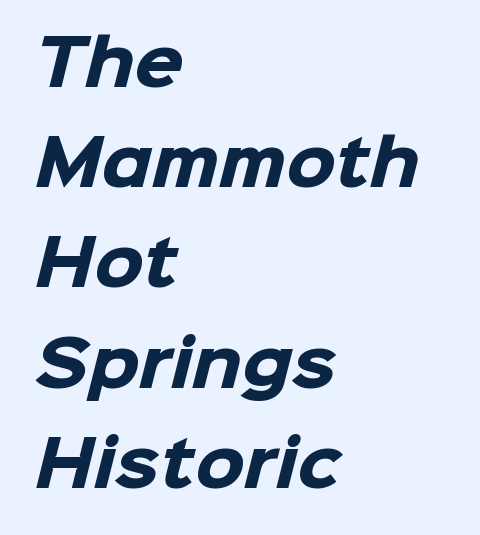
Q: Is the text bold? A: Yes.
Q: Is the typeface a serif or a sans-serif typeface? A: Sans-serif.
Q: Is the text underlined? A: No.
Q: How is the paragraph aligned? A: Left-aligned.
Q: Is the spacing between letters normal or unusually wide? A: Normal.
Q: Is the spacing between lines tight, normal or loose? A: Normal.
Q: Width (condensed, normal, or wide)? A: Normal.
Q: Stroke contrast? A: Low.
Q: x-height? A: Medium.
Q: Monospaced? A: No.
